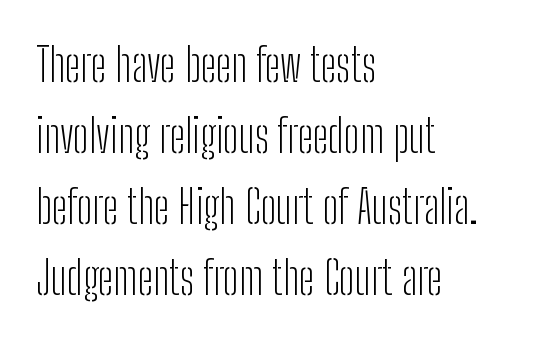
Q: Is the text bold? A: No.
Q: Is the text italic (slanted)? A: No, it is upright.
Q: Is the typeface a serif or a sans-serif typeface? A: Sans-serif.
Q: Is the text underlined? A: No.
Q: How is the paragraph aligned? A: Left-aligned.
Q: Is the spacing between letters normal or unusually wide? A: Normal.
Q: Is the spacing between lines tight, normal or loose? A: Normal.
Q: Width (condensed, normal, or wide)? A: Condensed.
Q: Stroke contrast? A: Low.
Q: x-height? A: Medium.
Q: Monospaced? A: No.
